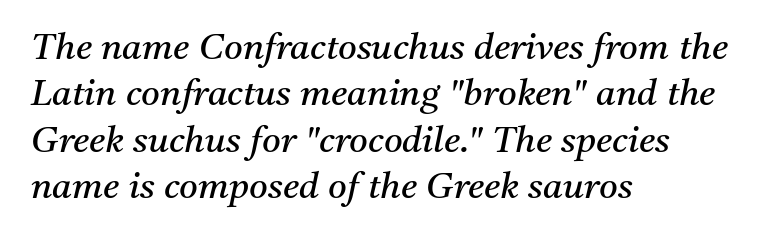
{"serif": "yes", "italic": "yes", "lean": "right", "slant_degrees": 11, "bold": "no", "weight": "regular", "width": "normal", "stroke_contrast": "medium", "x_height": "medium", "monospaced": "no", "underline": "no", "align": "left", "line_spacing": "normal", "line_spacing_ratio": 1.29, "letter_spacing": "normal", "letter_spacing_em": 0.0, "glyph_px": 36}
